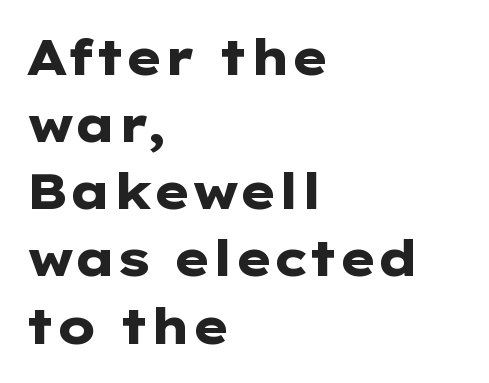
The face used here is a sans, in the tradition of grotesques and geometrics. The specimen reads as upright at a glance. Spacing between characters is what you'd get straight out of the box. Thick stems and heavy bowls — unmistakably bold.
